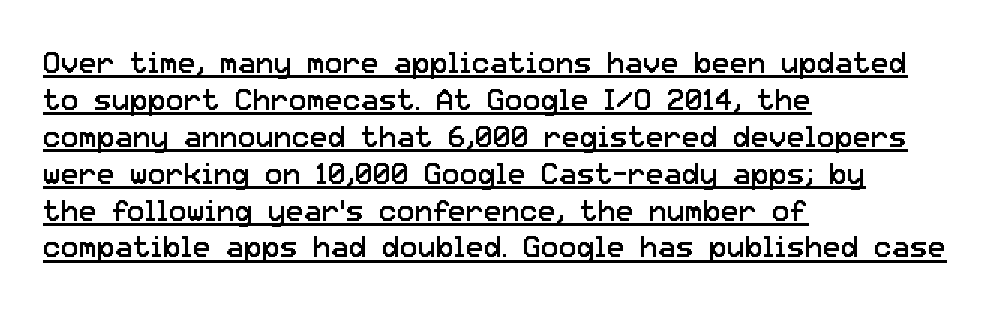
The image shows 30 px regular-weight sans-serif type, upright; set left-aligned, line spacing 1.23x, normal letter spacing, underlined; low stroke contrast and a medium x-height.
